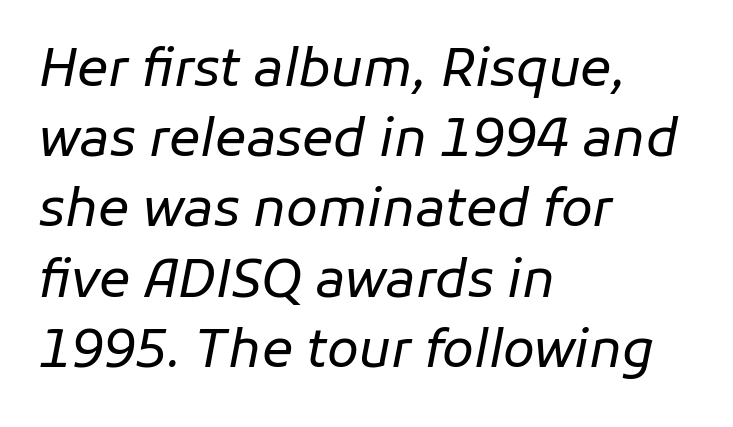
Would a proofreader flag this as italicized? Yes. Compared with typical body copy, the letter spacing here is the same. Left-aligned paragraph, ragged on the right. Unbolded letterforms with no extra heft. The rendering uses a moderate line-height, typical for paragraphs.
